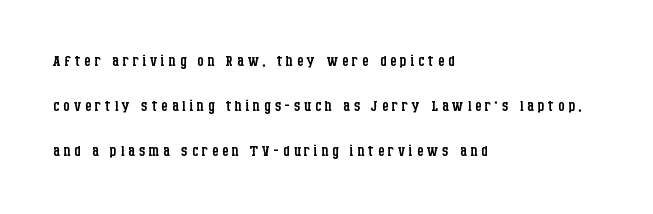
Q: Is the text bold? A: No.
Q: Is the text italic (slanted)? A: No, it is upright.
Q: Is the text underlined? A: No.
Q: How is the paragraph aligned? A: Left-aligned.
Q: Is the spacing between lines tight, normal or loose? A: Loose.
